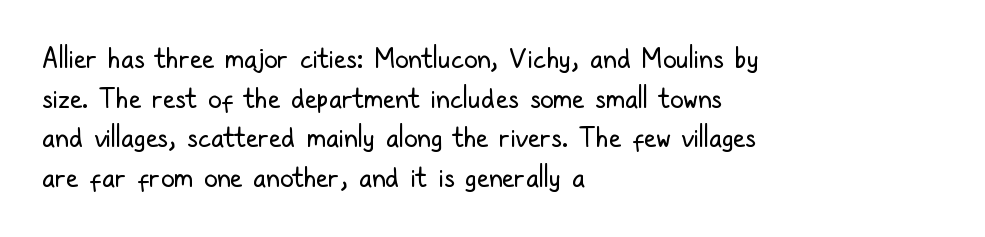
{"italic": "no", "bold": "no", "underline": "no", "align": "left", "line_spacing": "normal", "line_spacing_ratio": 1.47, "letter_spacing": "normal", "letter_spacing_em": 0.0, "glyph_px": 27}
